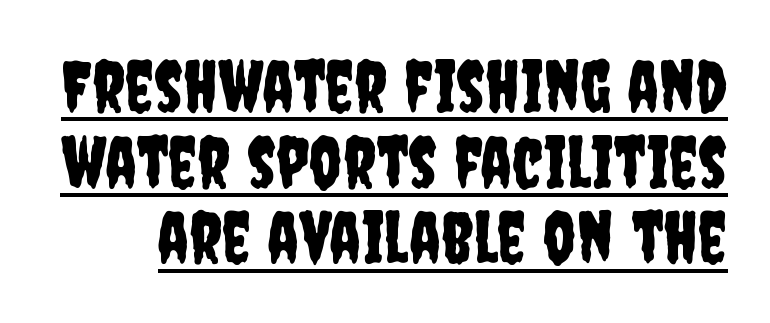
The image shows 72 px condensed sans-serif type, upright; set tight line spacing (1.05x), normal letter spacing, underlined; low stroke contrast and a large x-height.
